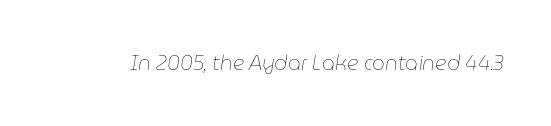
This sample uses plain, unmodified letter spacing. The text carries the slant typical of an italic or oblique font. The characters are drawn with everyday or finer stroke widths. Has an underline been added? It has not.
